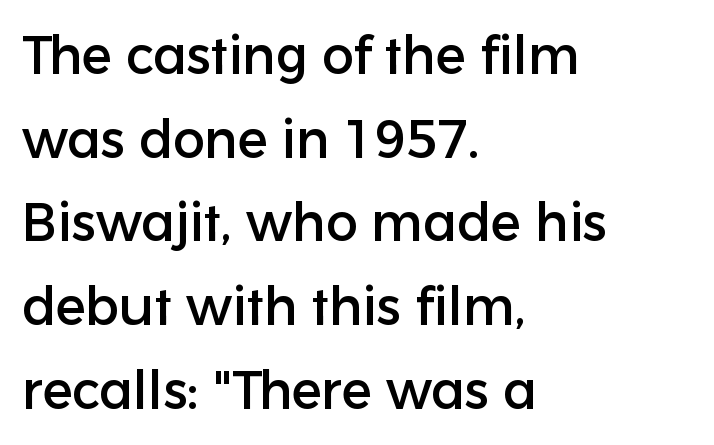
The image shows 53 px sans-serif type, upright; set left-aligned, normal line spacing (1.58x), normal letter spacing, not underlined; low stroke contrast and a medium x-height.
